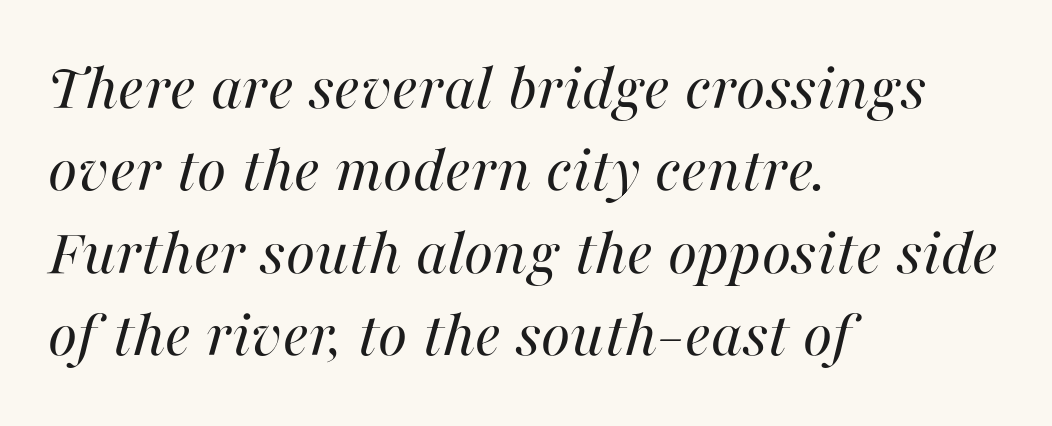
{"italic": "yes", "lean": "right", "slant_degrees": 16, "bold": "no", "weight": "regular", "width": "normal", "stroke_contrast": "high", "x_height": "medium", "monospaced": "no", "underline": "no", "align": "left", "line_spacing_ratio": 1.23, "letter_spacing": "normal", "letter_spacing_em": 0.0, "glyph_px": 67}
